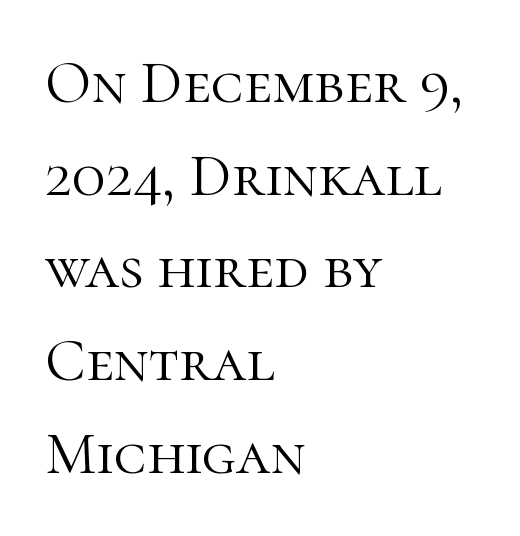
The image shows 61 px light serif type, upright; set left-aligned, normal line spacing (1.52x), normal letter spacing, not underlined; high stroke contrast and a medium x-height.
